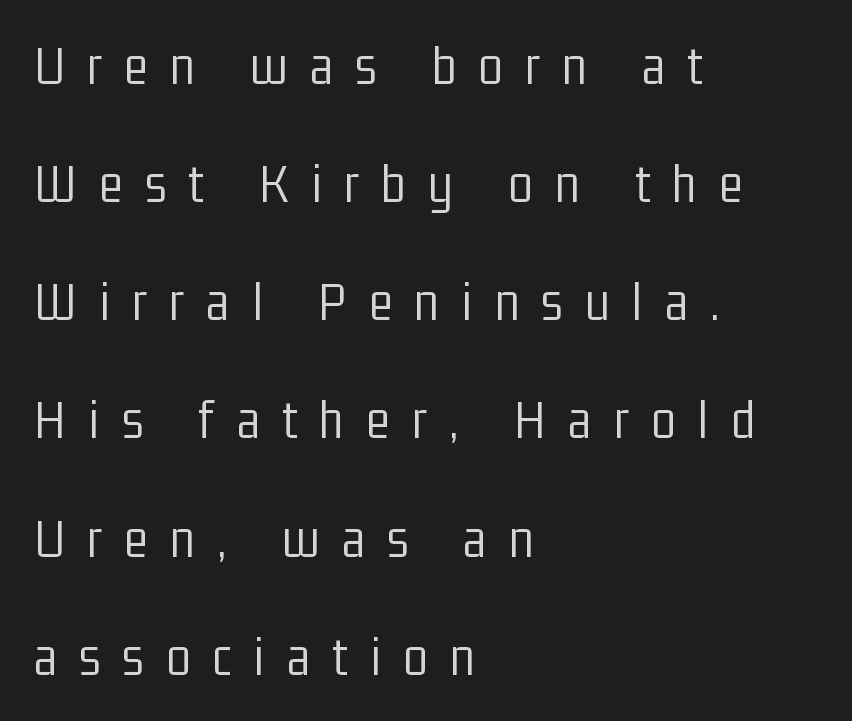
{"serif": "no", "italic": "no", "bold": "no", "weight": "light", "width": "condensed", "stroke_contrast": "low", "x_height": "medium", "monospaced": "no", "underline": "no", "align": "left", "line_spacing": "loose", "line_spacing_ratio": 2.11, "letter_spacing": "wide", "letter_spacing_em": 0.4, "glyph_px": 56}
